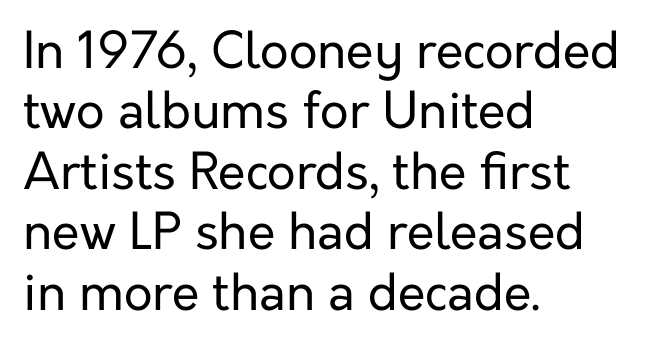
The image shows 50 px regular-weight sans-serif type, upright; set left-aligned, line spacing 1.21x, normal letter spacing, not underlined; low stroke contrast and a medium x-height.
